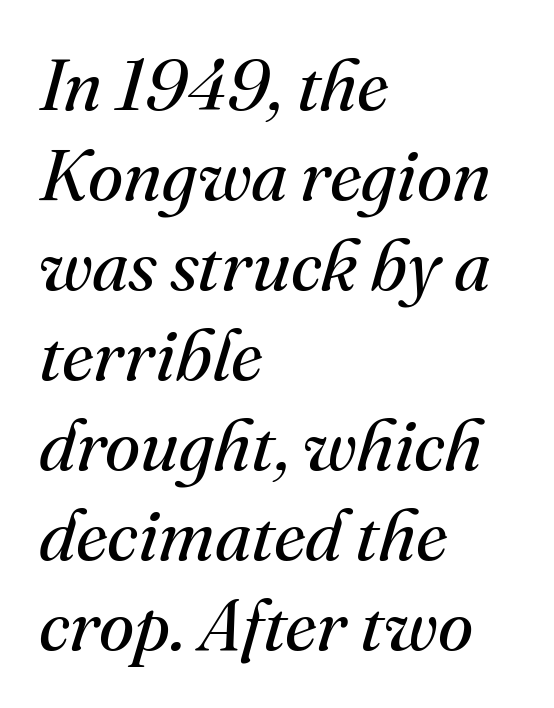
The image shows 72 px regular-weight serif type, italic (leaning right); set left-aligned, normal line spacing (1.25x), normal letter spacing, not underlined; medium stroke contrast and a small x-height.
